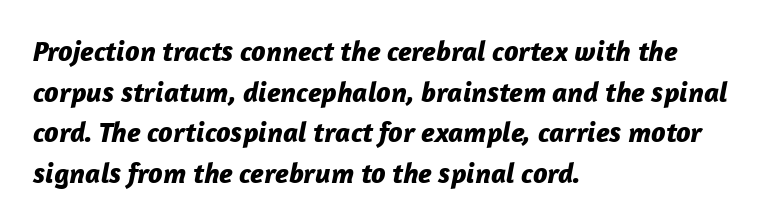
{"italic": "yes", "lean": "right", "slant_degrees": 12, "bold": "yes", "weight": "bold", "width": "normal", "stroke_contrast": "low", "x_height": "medium", "monospaced": "no", "underline": "no", "align": "left", "line_spacing": "normal", "line_spacing_ratio": 1.4, "letter_spacing": "normal", "letter_spacing_em": 0.0, "glyph_px": 29}
